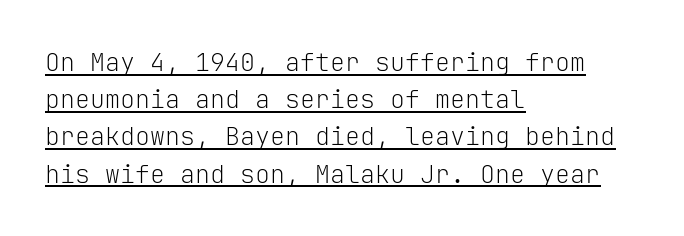
Q: Is the text bold? A: No.
Q: Is the text italic (slanted)? A: No, it is upright.
Q: Is the text underlined? A: Yes.
Q: How is the paragraph aligned? A: Left-aligned.
Q: Is the spacing between letters normal or unusually wide? A: Normal.
Q: Is the spacing between lines tight, normal or loose? A: Normal.
